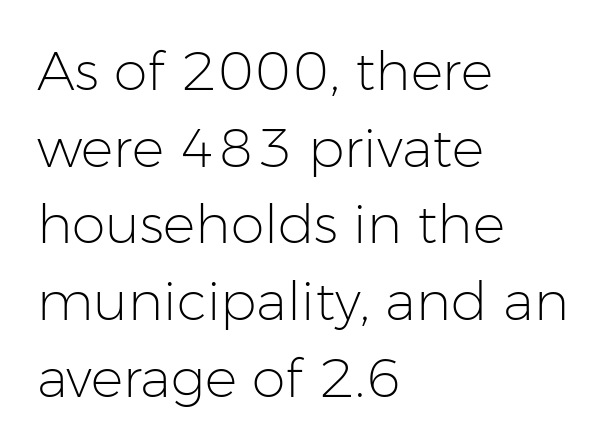
The image shows 54 px light sans-serif type, upright; set left-aligned, normal line spacing (1.42x), normal letter spacing, not underlined; low stroke contrast and a medium x-height.
